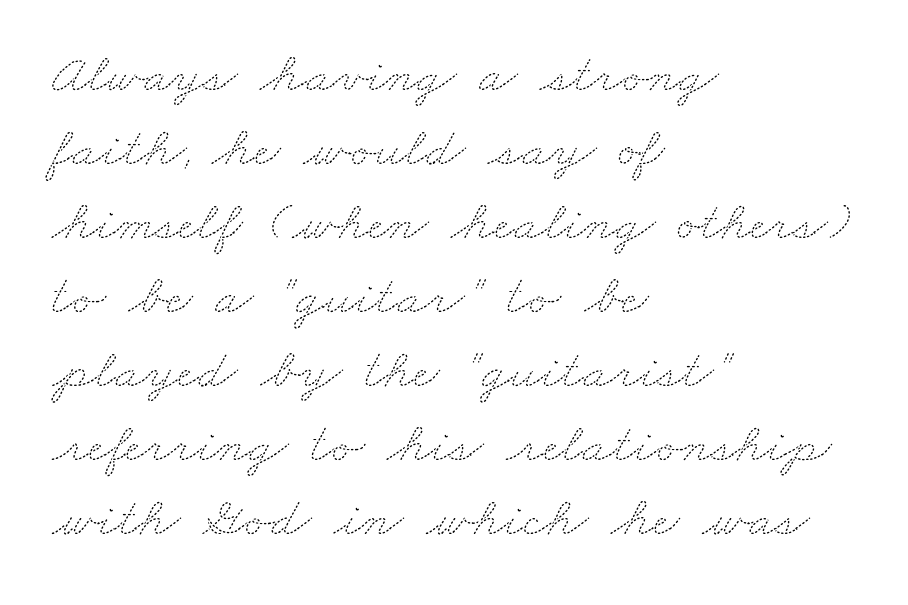
The image shows 56 px thin, wide type; set left-aligned, normal line spacing (1.32x), normal letter spacing, not underlined; medium stroke contrast and a small x-height.
